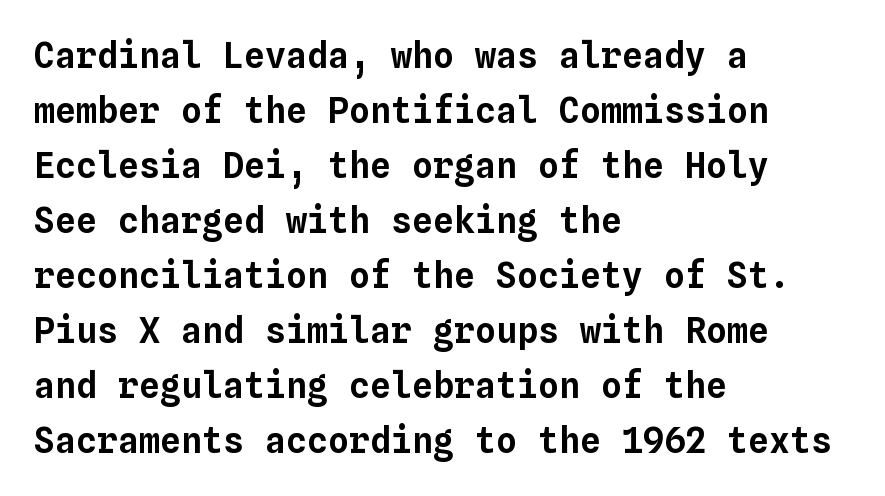
Q: Is the text italic (slanted)? A: No, it is upright.
Q: Is the text underlined? A: No.
Q: How is the paragraph aligned? A: Left-aligned.
Q: Is the spacing between letters normal or unusually wide? A: Normal.
Q: Is the spacing between lines tight, normal or loose? A: Normal.
Q: Width (condensed, normal, or wide)? A: Normal.
Q: Stroke contrast? A: Low.
Q: x-height? A: Medium.
Q: Monospaced? A: Yes.
